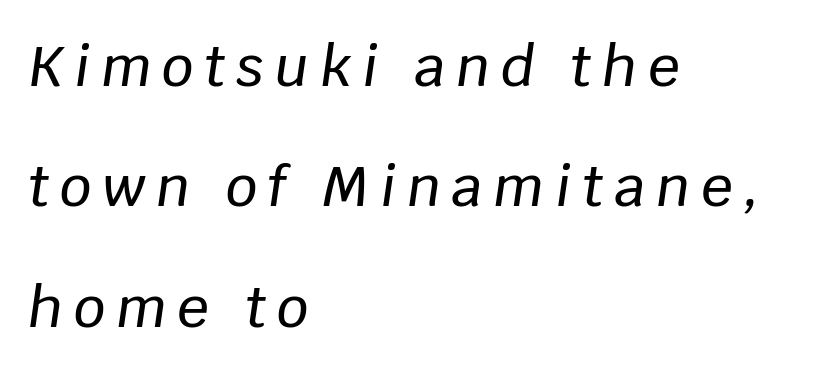
The image shows 56 px text type, italic (leaning right); set left-aligned, loose line spacing (2.15x), not underlined; low stroke contrast and a large x-height.
